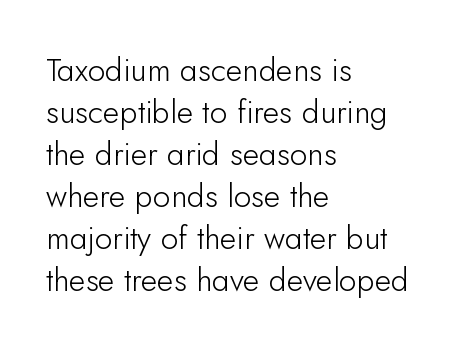
The image shows 32 px light sans-serif type, upright; set left-aligned, normal line spacing (1.31x), normal letter spacing, not underlined; low stroke contrast and a small x-height.
